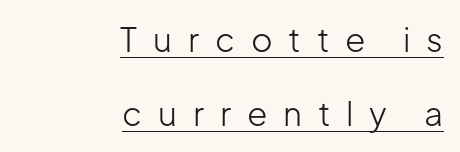
Q: Is the text bold? A: No.
Q: Is the text italic (slanted)? A: No, it is upright.
Q: Is the typeface a serif or a sans-serif typeface? A: Sans-serif.
Q: Is the text underlined? A: Yes.
Q: How is the paragraph aligned? A: Right-aligned.
Q: Is the spacing between letters normal or unusually wide? A: Unusually wide.
Q: Is the spacing between lines tight, normal or loose? A: Loose.
Q: Width (condensed, normal, or wide)? A: Normal.
Q: Stroke contrast? A: Low.
Q: x-height? A: Medium.
Q: Monospaced? A: No.
